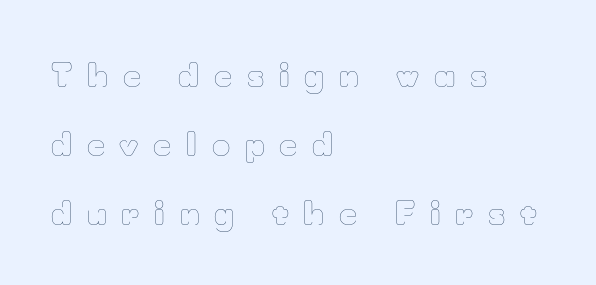
{"italic": "no", "bold": "no", "weight": "thin", "width": "normal", "stroke_contrast": "low", "x_height": "small", "monospaced": "no", "underline": "no", "align": "left", "line_spacing": "loose", "line_spacing_ratio": 2.22, "letter_spacing": "wide", "letter_spacing_em": 0.48, "glyph_px": 31}
